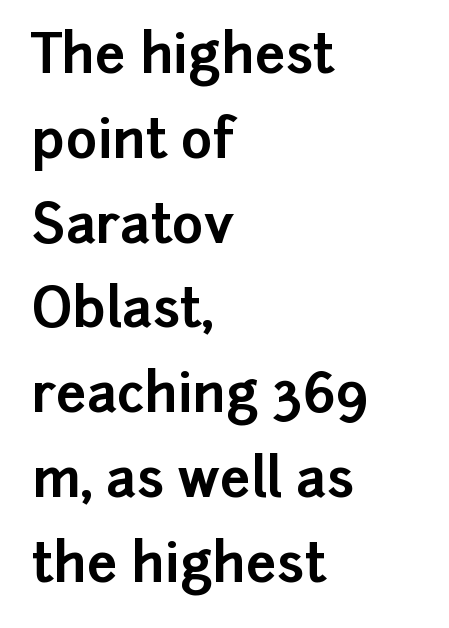
Q: Is the text bold? A: Yes.
Q: Is the text italic (slanted)? A: No, it is upright.
Q: Is the typeface a serif or a sans-serif typeface? A: Sans-serif.
Q: Is the text underlined? A: No.
Q: How is the paragraph aligned? A: Left-aligned.
Q: Is the spacing between letters normal or unusually wide? A: Normal.
Q: Is the spacing between lines tight, normal or loose? A: Normal.
Q: Width (condensed, normal, or wide)? A: Normal.
Q: Stroke contrast? A: Low.
Q: x-height? A: Medium.
Q: Monospaced? A: No.
